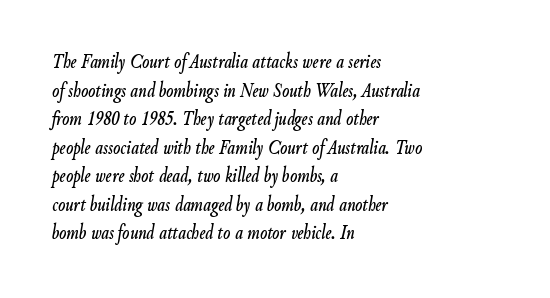
{"italic": "yes", "lean": "right", "slant_degrees": 9, "underline": "no", "align": "left", "line_spacing": "normal", "line_spacing_ratio": 1.36, "letter_spacing": "normal", "letter_spacing_em": 0.0, "glyph_px": 21}
